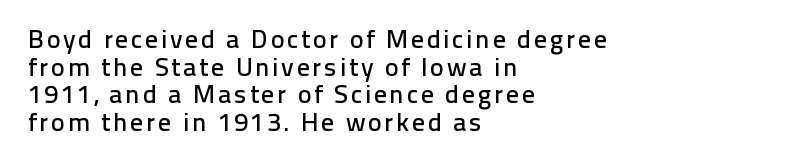
{"italic": "no", "underline": "no", "align": "left", "line_spacing": "tight", "line_spacing_ratio": 1.06, "glyph_px": 26}
